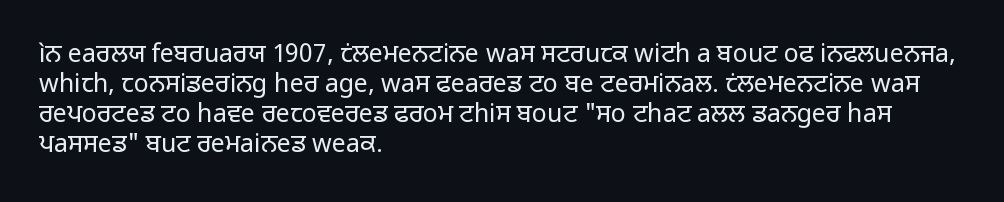
The image shows 25 px text type, upright; set left-aligned, line spacing 1.2x, normal letter spacing, not underlined.
